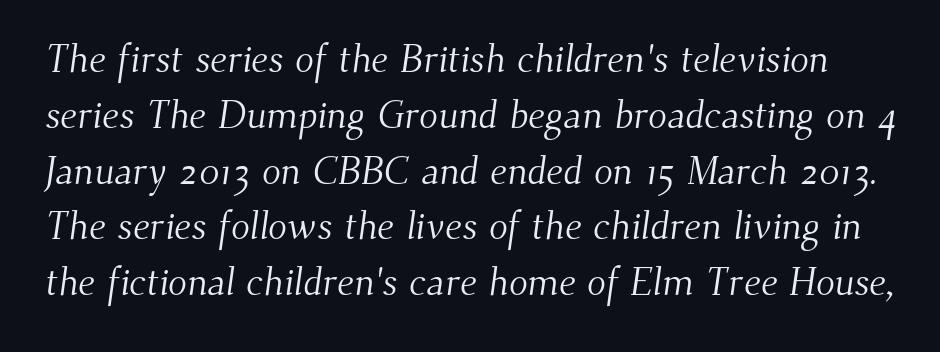
Character widths vary here, with narrow letters taking less room than wide ones. Unbolded letterforms with no extra heft. Line spacing here is normal. Descender tails drop into unmarked territory. Observe the ordinary spacing: letters are neighbours, not strangers.
